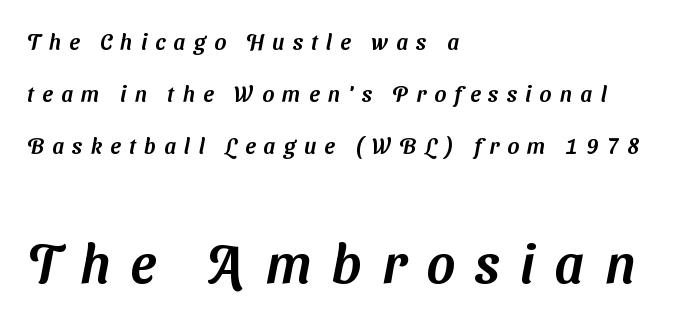
The image shows 54 px sans-serif type; set left-aligned, loose line spacing (2.37x), unusually wide letter spacing (+0.38 em), not underlined; the second (bottom) block is 2.45x larger; medium stroke contrast and a medium x-height.
